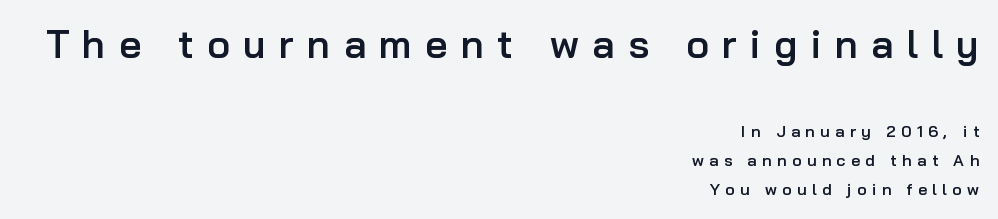
Style check: upright. The paragraph shown leans on its right margin. Has an underline been added? It has not. Which chunk is bigger? The first one — the top block dwarfs the bottom. Typesetter's note: demi weight, one step under bold.
